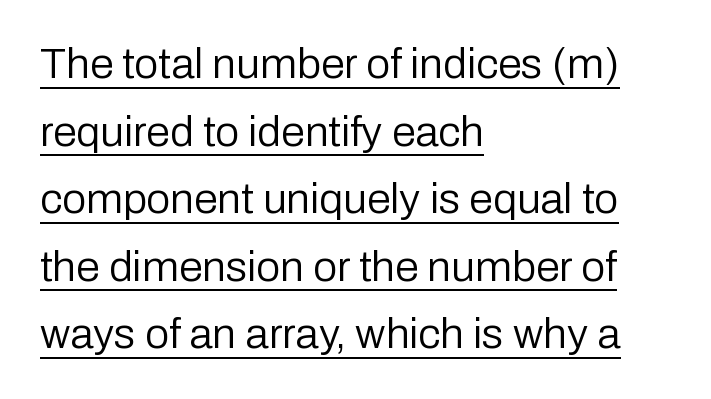
The image shows 43 px regular-weight sans-serif type, upright; set left-aligned, normal line spacing (1.57x), normal letter spacing, underlined; low stroke contrast and a medium x-height.
